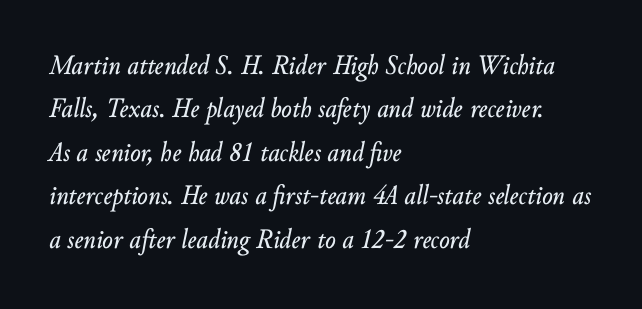
The glyphs look as if they've been sheared to an angle. The typesetter chose a ragged-right arrangement here. The letters advance in unequal steps, a hallmark of proportional type. The vertical gap from one line to the next is medium. Only glyphs here, with clear space below each row. Tracking here is standard; glyphs follow each other at the usual distance.
